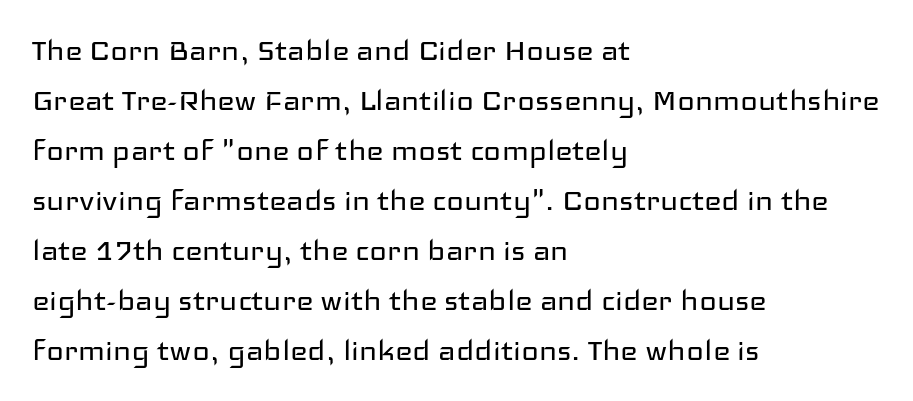
The image shows 37 px regular-weight, wide sans-serif type, upright; set left-aligned, normal line spacing (1.35x), normal letter spacing, not underlined; low stroke contrast and a medium x-height.
